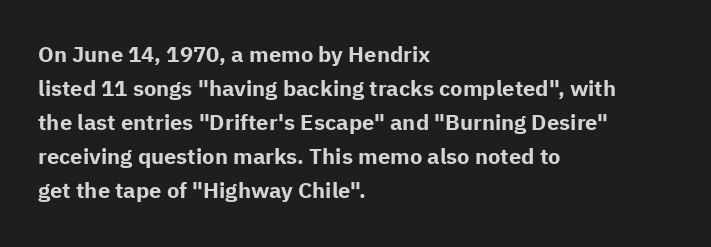
Q: Is the text bold? A: Yes.
Q: Is the text italic (slanted)? A: No, it is upright.
Q: Is the text underlined? A: No.
Q: How is the paragraph aligned? A: Left-aligned.
Q: Is the spacing between letters normal or unusually wide? A: Normal.
Q: Is the spacing between lines tight, normal or loose? A: Normal.
